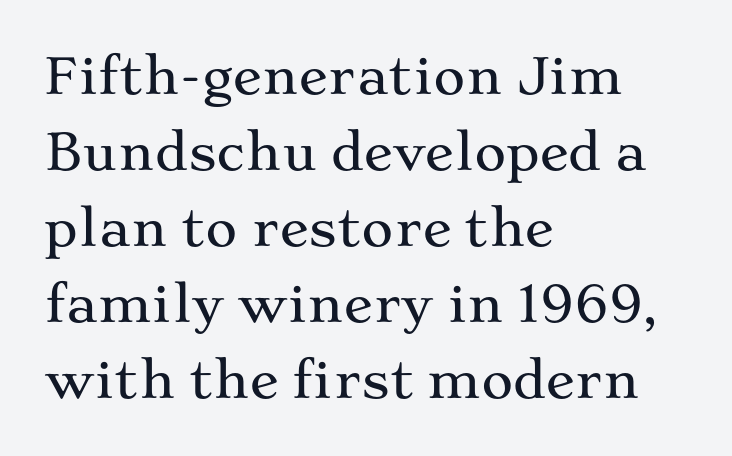
The image shows 49 px wide serif type, upright; set left-aligned, normal line spacing (1.55x), normal letter spacing, not underlined; medium stroke contrast and a medium x-height.
